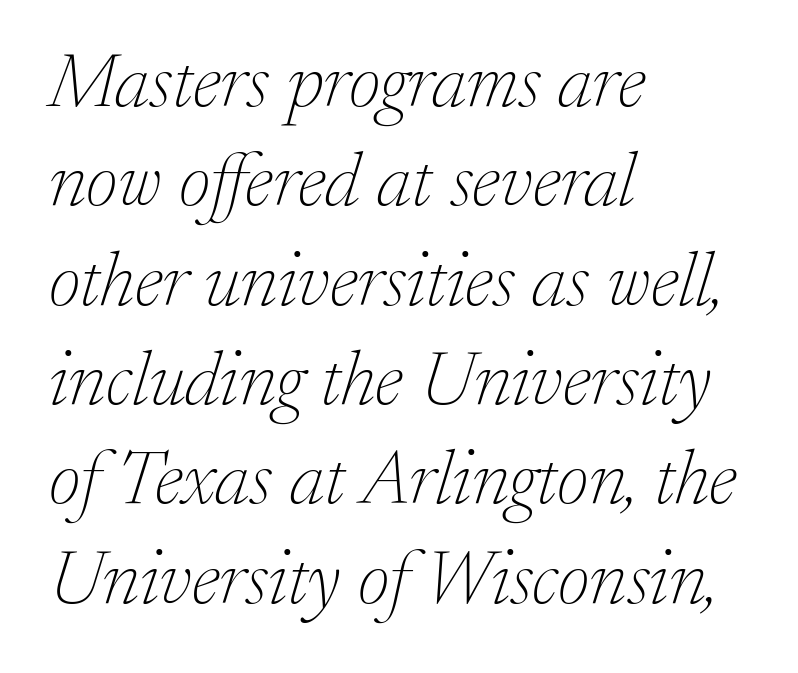
Q: Is the text bold? A: No.
Q: Is the text italic (slanted)? A: Yes, it leans right by about 17 degrees.
Q: Is the typeface a serif or a sans-serif typeface? A: Serif.
Q: Is the text underlined? A: No.
Q: How is the paragraph aligned? A: Left-aligned.
Q: Is the spacing between letters normal or unusually wide? A: Normal.
Q: Is the spacing between lines tight, normal or loose? A: Normal.
Q: Width (condensed, normal, or wide)? A: Normal.
Q: Stroke contrast? A: Low.
Q: x-height? A: Medium.
Q: Monospaced? A: No.
